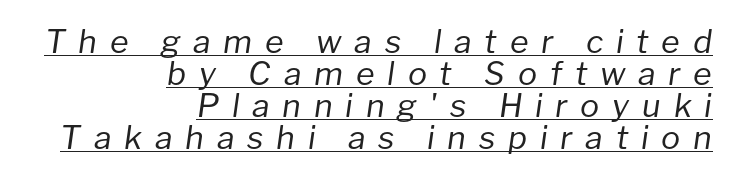
{"italic": "yes", "lean": "right", "slant_degrees": 8, "bold": "no", "weight": "regular", "width": "normal", "stroke_contrast": "low", "x_height": "medium", "monospaced": "no", "underline": "yes", "align": "right", "line_spacing": "tight", "line_spacing_ratio": 1.0, "letter_spacing": "wide", "letter_spacing_em": 0.4, "glyph_px": 32}
